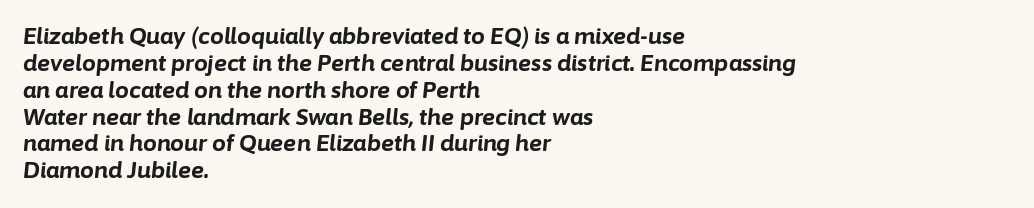
Each row of text sits above clean, open space. The strokes are fattened all the way to bold. Between one letter and the next there's only the usual sliver of space. Notice how the passage keeps a crisp vertical edge on the left only. Observe the lean: these are italic letterforms.
